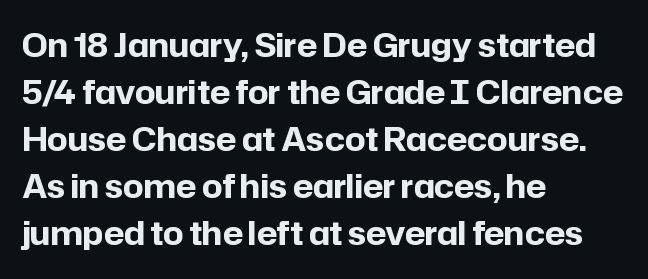
The image shows 32 px bold sans-serif type, upright; set left-aligned, normal line spacing (1.47x), normal letter spacing, not underlined; low stroke contrast and a medium x-height.
